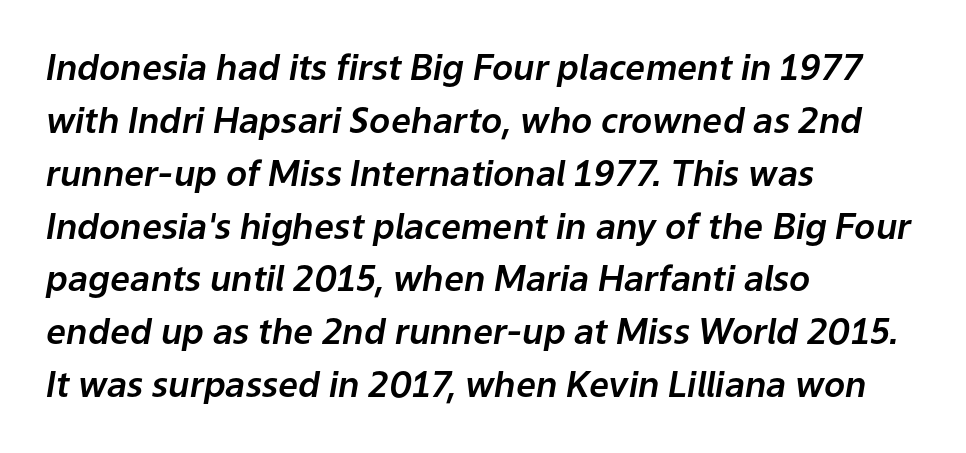
Q: Is the text italic (slanted)? A: Yes, it leans right by about 9 degrees.
Q: Is the text underlined? A: No.
Q: How is the paragraph aligned? A: Left-aligned.
Q: Is the spacing between letters normal or unusually wide? A: Normal.
Q: Is the spacing between lines tight, normal or loose? A: Normal.
Q: Width (condensed, normal, or wide)? A: Normal.
Q: Stroke contrast? A: Low.
Q: x-height? A: Medium.
Q: Monospaced? A: No.
